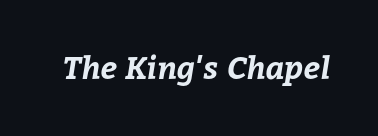
Q: Is the text bold? A: Yes.
Q: Is the text underlined? A: No.
Q: Is the spacing between letters normal or unusually wide? A: Normal.
Q: Width (condensed, normal, or wide)? A: Normal.
Q: Stroke contrast? A: Low.
Q: x-height? A: Medium.
Q: Monospaced? A: No.
